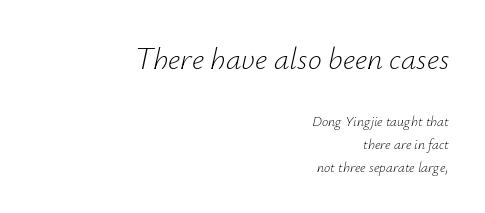
Q: Is the text bold? A: No.
Q: Is the text italic (slanted)? A: Yes, it leans right by about 12 degrees.
Q: Is the text underlined? A: No.
Q: How is the paragraph aligned? A: Right-aligned.
Q: Is the spacing between letters normal or unusually wide? A: Normal.
Q: Is the spacing between lines tight, normal or loose? A: Normal.
Q: Which block of text is set in a larger size, the first (top) or the second (bottom)? A: The first (top) one.
Q: Width (condensed, normal, or wide)? A: Normal.
Q: Stroke contrast? A: Low.
Q: x-height? A: Small.
Q: Monospaced? A: No.
